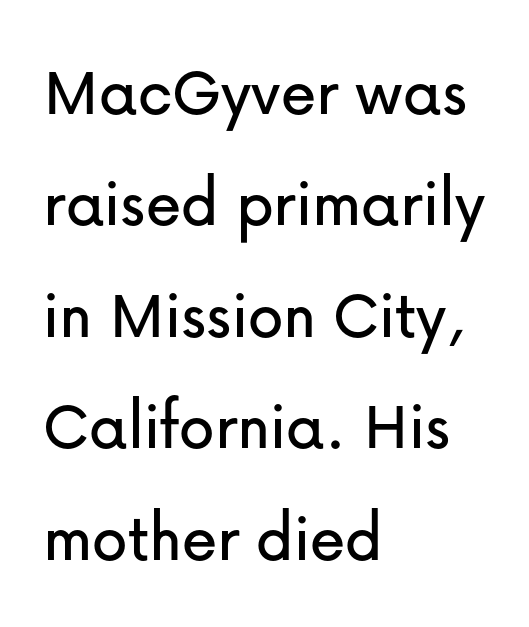
Q: Is the text italic (slanted)? A: No, it is upright.
Q: Is the typeface a serif or a sans-serif typeface? A: Sans-serif.
Q: Is the text underlined? A: No.
Q: How is the paragraph aligned? A: Left-aligned.
Q: Is the spacing between letters normal or unusually wide? A: Normal.
Q: Is the spacing between lines tight, normal or loose? A: Normal.
Q: Width (condensed, normal, or wide)? A: Normal.
Q: Stroke contrast? A: Low.
Q: x-height? A: Medium.
Q: Monospaced? A: No.
